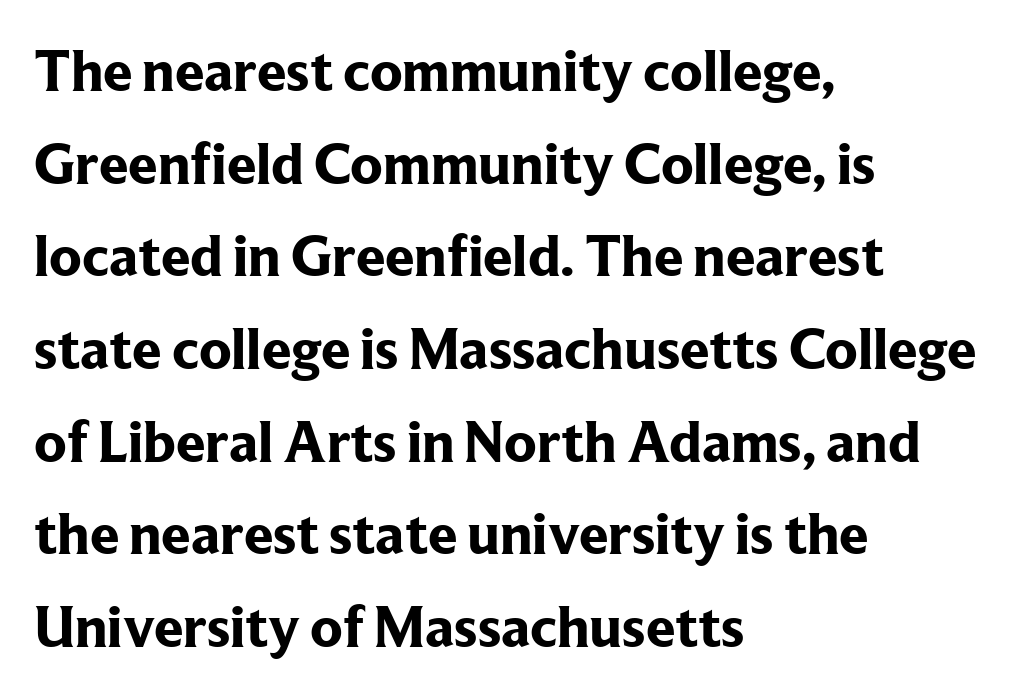
Q: Is the text bold? A: Yes.
Q: Is the text italic (slanted)? A: No, it is upright.
Q: Is the typeface a serif or a sans-serif typeface? A: Serif.
Q: Is the text underlined? A: No.
Q: How is the paragraph aligned? A: Left-aligned.
Q: Is the spacing between letters normal or unusually wide? A: Normal.
Q: Is the spacing between lines tight, normal or loose? A: Normal.
Q: Width (condensed, normal, or wide)? A: Normal.
Q: Stroke contrast? A: Low.
Q: x-height? A: Medium.
Q: Monospaced? A: No.
